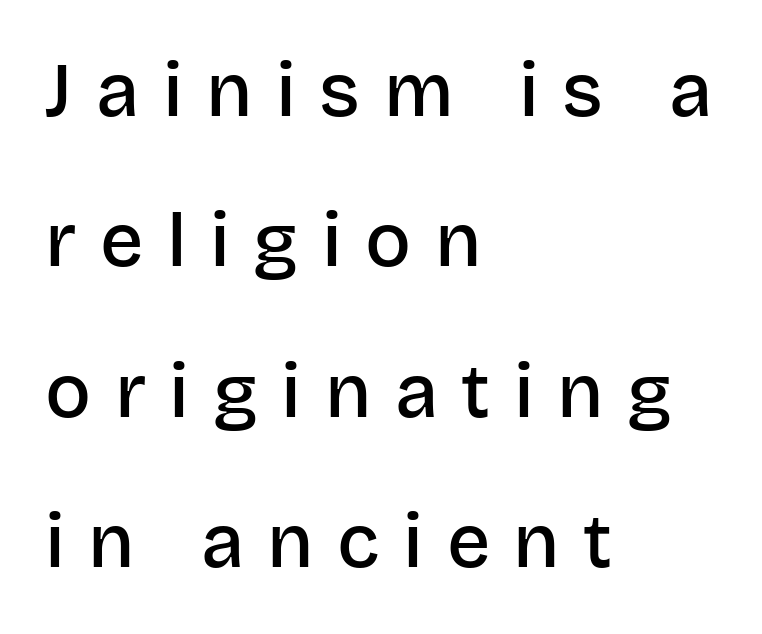
Q: Is the text bold? A: Semi-bold.
Q: Is the text italic (slanted)? A: No, it is upright.
Q: Is the typeface a serif or a sans-serif typeface? A: Sans-serif.
Q: Is the text underlined? A: No.
Q: How is the paragraph aligned? A: Left-aligned.
Q: Is the spacing between letters normal or unusually wide? A: Unusually wide.
Q: Is the spacing between lines tight, normal or loose? A: Loose.
Q: Width (condensed, normal, or wide)? A: Normal.
Q: Stroke contrast? A: Low.
Q: x-height? A: Large.
Q: Monospaced? A: No.
